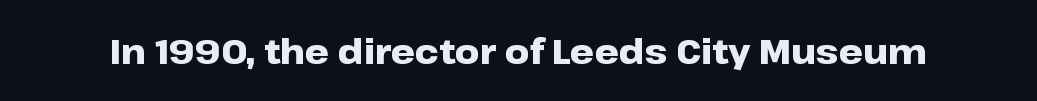
The image shows 34 px heavy, wide sans-serif type, upright; set normal letter spacing, not underlined; low stroke contrast and a medium x-height.
